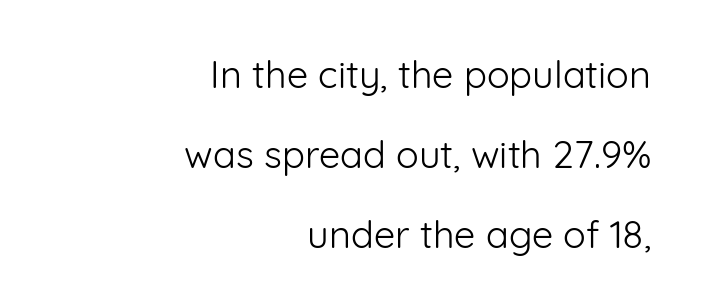
Q: Is the text bold? A: No.
Q: Is the text italic (slanted)? A: No, it is upright.
Q: Is the typeface a serif or a sans-serif typeface? A: Sans-serif.
Q: Is the text underlined? A: No.
Q: How is the paragraph aligned? A: Right-aligned.
Q: Is the spacing between letters normal or unusually wide? A: Normal.
Q: Is the spacing between lines tight, normal or loose? A: Loose.
Q: Width (condensed, normal, or wide)? A: Normal.
Q: Stroke contrast? A: Low.
Q: x-height? A: Medium.
Q: Monospaced? A: No.
